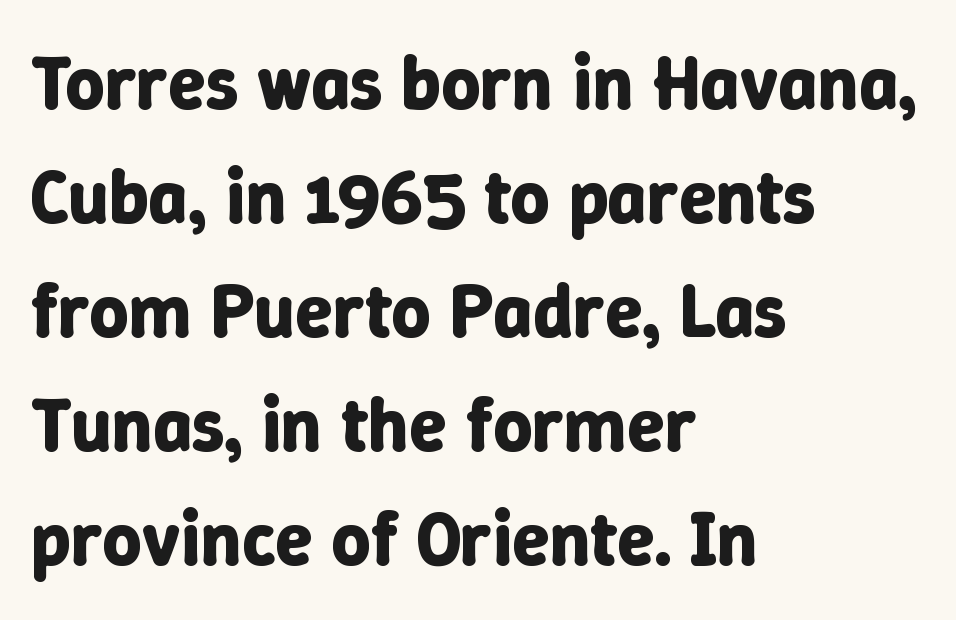
{"italic": "no", "bold": "yes", "weight": "bold", "width": "normal", "stroke_contrast": "low", "x_height": "medium", "monospaced": "no", "underline": "no", "align": "left", "line_spacing": "normal", "line_spacing_ratio": 1.5, "letter_spacing": "normal", "letter_spacing_em": 0.0, "glyph_px": 76}
